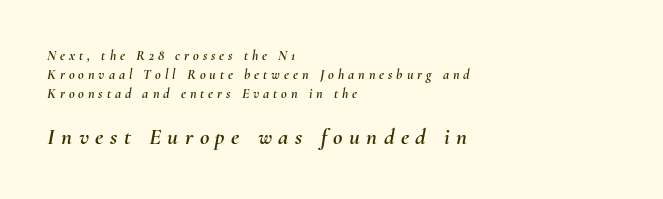
Q: Is the text italic (slanted)? A: Yes, it leans right by about 10 degrees.
Q: Is the text underlined? A: No.
Q: How is the paragraph aligned? A: Left-aligned.
Q: Is the spacing between letters normal or unusually wide? A: Unusually wide.
Q: Is the spacing between lines tight, normal or loose? A: Normal.
Q: Which block of text is set in a larger size, the first (top) or the second (bottom)? A: The second (bottom) one.
